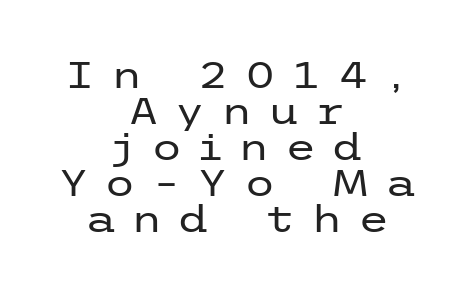
Q: Is the text bold? A: No.
Q: Is the text italic (slanted)? A: No, it is upright.
Q: Is the typeface a serif or a sans-serif typeface? A: Sans-serif.
Q: Is the text underlined? A: No.
Q: How is the paragraph aligned? A: Centered.
Q: Is the spacing between letters normal or unusually wide? A: Unusually wide.
Q: Is the spacing between lines tight, normal or loose? A: Tight.
Q: Width (condensed, normal, or wide)? A: Wide.
Q: Stroke contrast? A: Low.
Q: x-height? A: Medium.
